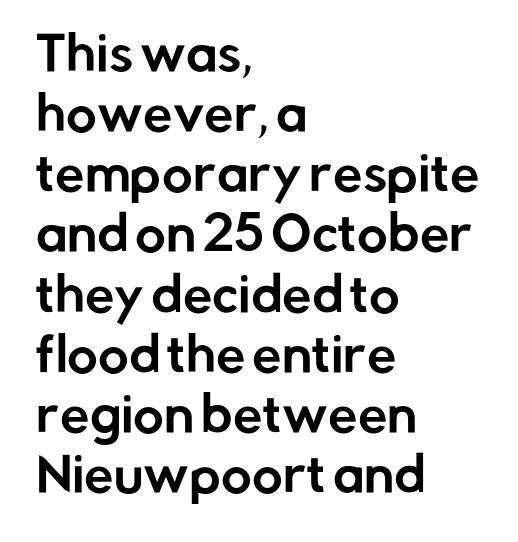
Q: Is the text italic (slanted)? A: No, it is upright.
Q: Is the typeface a serif or a sans-serif typeface? A: Sans-serif.
Q: Is the text underlined? A: No.
Q: How is the paragraph aligned? A: Left-aligned.
Q: Is the spacing between letters normal or unusually wide? A: Normal.
Q: Is the spacing between lines tight, normal or loose? A: Normal.
Q: Width (condensed, normal, or wide)? A: Normal.
Q: Stroke contrast? A: Low.
Q: x-height? A: Medium.
Q: Monospaced? A: No.
